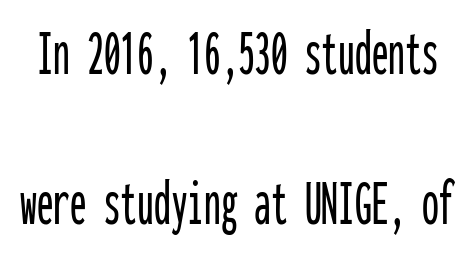
{"serif": "no", "italic": "no", "width": "condensed", "stroke_contrast": "low", "x_height": "medium", "monospaced": "yes", "underline": "no", "line_spacing": "loose", "line_spacing_ratio": 2.24, "letter_spacing": "normal", "letter_spacing_em": 0.0, "glyph_px": 67}
